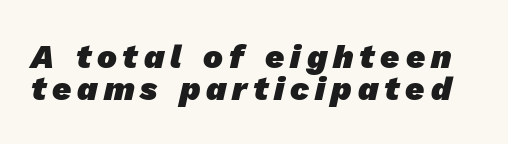
Classification — sans serif. Compared with an ordinary text face, these strokes are far heavier — a full bold. If you measured baseline to baseline, you'd find a short distance. Bare-footed words on every line.
